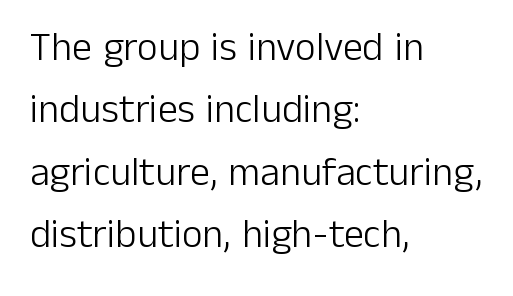
Nope, not italic — everything's standing straight. Spacing verdict: proportional, widths tailored to each character. The strokes carry an ordinary text weight at most. Leading: standard.
